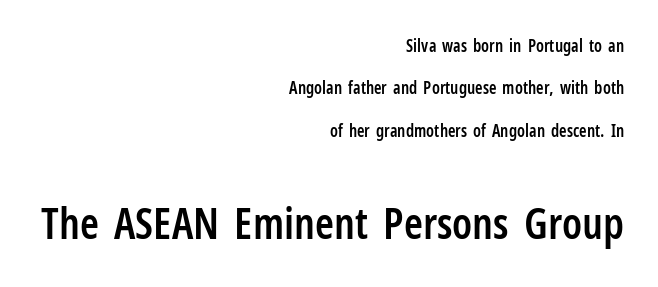
{"serif": "no", "italic": "no", "bold": "semi", "weight": "semibold", "width": "condensed", "stroke_contrast": "low", "x_height": "medium", "monospaced": "no", "underline": "no", "align": "right", "line_spacing": "loose", "line_spacing_ratio": 2.49, "letter_spacing": "normal", "letter_spacing_em": 0.0, "larger_block": "second", "size_ratio": 2.53, "glyph_px": 43}
